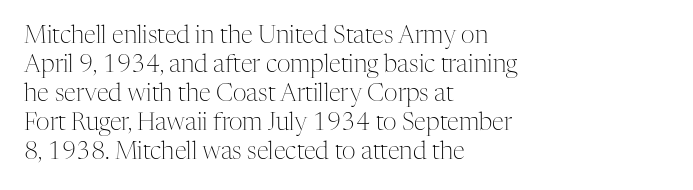
Q: Is the text bold? A: No.
Q: Is the text italic (slanted)? A: No, it is upright.
Q: Is the text underlined? A: No.
Q: How is the paragraph aligned? A: Left-aligned.
Q: Is the spacing between letters normal or unusually wide? A: Normal.
